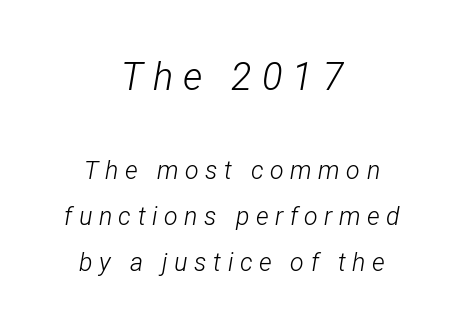
The strokes are not fattened; the text isn't bold. Is this a fixed-width face? No — the glyphs have proportional, varying widths. Short and long lines alike share a common midpoint. There is plenty of visible air inserted between adjacent glyphs.
